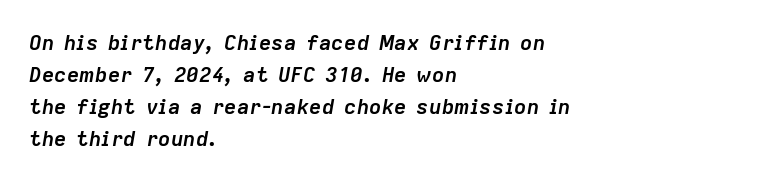
The image shows 21 px bold type, italic (leaning right); set left-aligned, normal line spacing (1.53x), normal letter spacing, not underlined.
